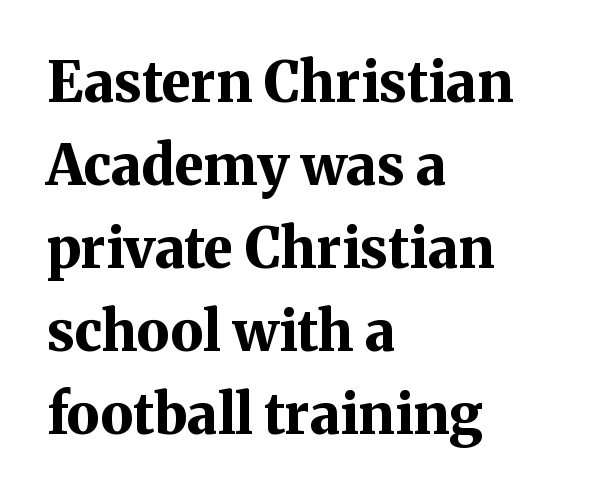
{"serif": "yes", "italic": "no", "bold": "yes", "weight": "bold", "width": "normal", "stroke_contrast": "medium", "x_height": "medium", "monospaced": "no", "underline": "no", "align": "left", "line_spacing": "normal", "line_spacing_ratio": 1.51, "letter_spacing": "normal", "letter_spacing_em": 0.0, "glyph_px": 55}
